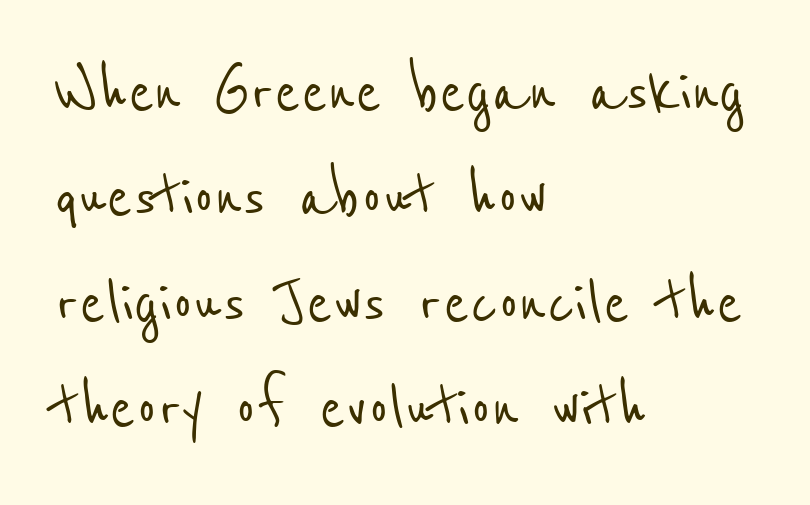
This sample has the flowing, uneven cadence of proportional lettering. The lines in this sample share a left origin and differ only in where they stop. Nothing sits at the stroke ends, so this counts as sans-serif. Glyph-to-glyph distance matches everyday printed text. The space directly below the letters is spotless.
